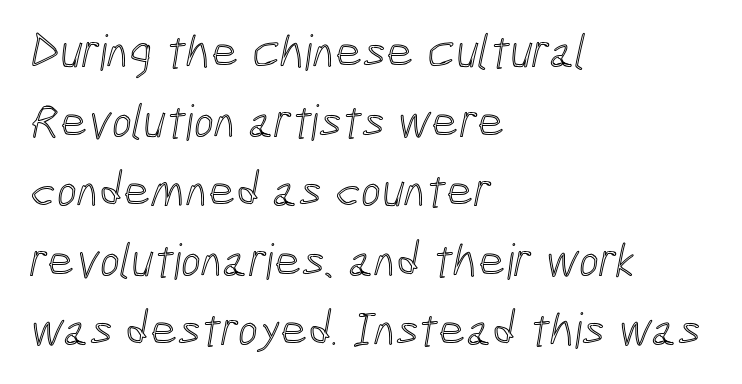
Each line starts at the same left margin while the right side varies. Nothing unusual about the tracking: characters are spaced as the font intends. Regarding leading, the lines here are spaced in the standard way. Spacing verdict: proportional, widths tailored to each character. Has an underline been added? It has not.
